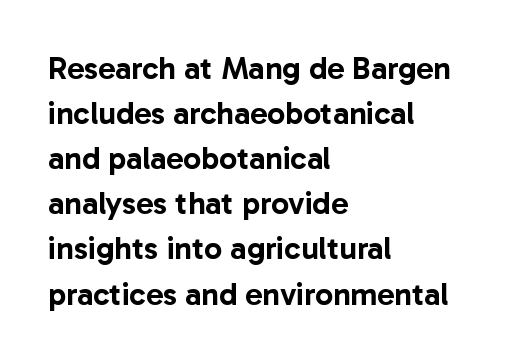
Q: Is the text italic (slanted)? A: No, it is upright.
Q: Is the typeface a serif or a sans-serif typeface? A: Sans-serif.
Q: Is the text underlined? A: No.
Q: How is the paragraph aligned? A: Left-aligned.
Q: Is the spacing between letters normal or unusually wide? A: Normal.
Q: Is the spacing between lines tight, normal or loose? A: Normal.
Q: Width (condensed, normal, or wide)? A: Normal.
Q: Stroke contrast? A: Low.
Q: x-height? A: Medium.
Q: Monospaced? A: No.
